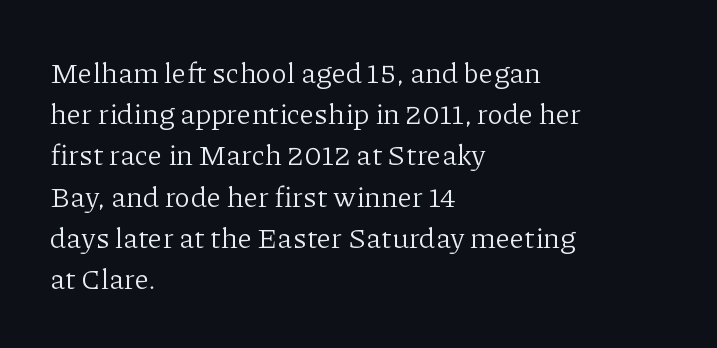
The image shows 29 px light serif type, upright; set left-aligned, normal line spacing (1.42x), normal letter spacing, not underlined; low stroke contrast and a medium x-height.
